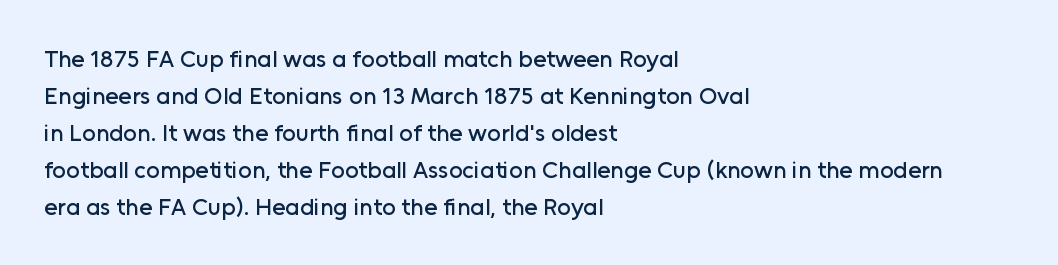
The image shows 24 px text type, upright; set left-aligned, normal line spacing (1.54x), normal letter spacing, not underlined.
